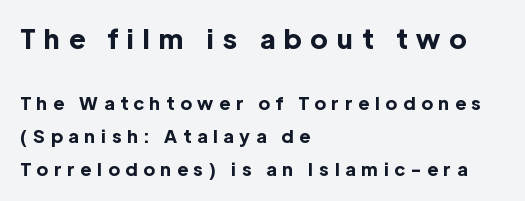
Q: Is the text bold? A: Yes.
Q: Is the text italic (slanted)? A: No, it is upright.
Q: Is the text underlined? A: No.
Q: How is the paragraph aligned? A: Left-aligned.
Q: Is the spacing between letters normal or unusually wide? A: Unusually wide.
Q: Which block of text is set in a larger size, the first (top) or the second (bottom)? A: The first (top) one.
